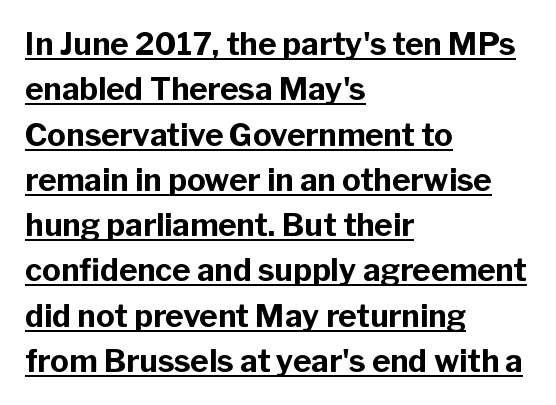
{"serif": "no", "italic": "no", "bold": "yes", "weight": "bold", "width": "normal", "stroke_contrast": "low", "x_height": "medium", "monospaced": "no", "underline": "yes", "align": "left", "line_spacing": "normal", "line_spacing_ratio": 1.46, "letter_spacing": "normal", "letter_spacing_em": 0.0, "glyph_px": 31}
